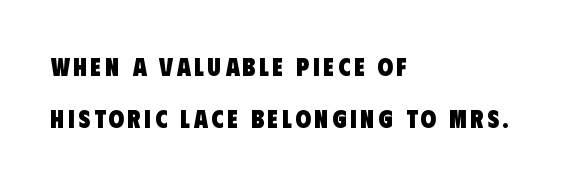
{"bold": "yes", "underline": "no", "align": "left", "line_spacing": "loose", "line_spacing_ratio": 2.07, "glyph_px": 25}
